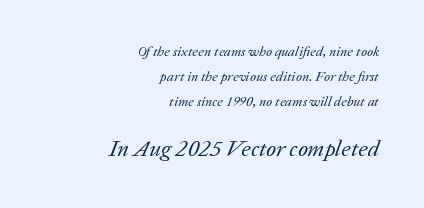
The face used here appears at its bigger size in the lower chunk. Is the type slanted? Yes — the strokes lean at a clear angle. The rendering anchors every line to the right-hand side. Ink coverage per letter is moderate at most. Honestly, the letter spacing is just normal — you wouldn't notice it. Clear beneath every line of the passage.
